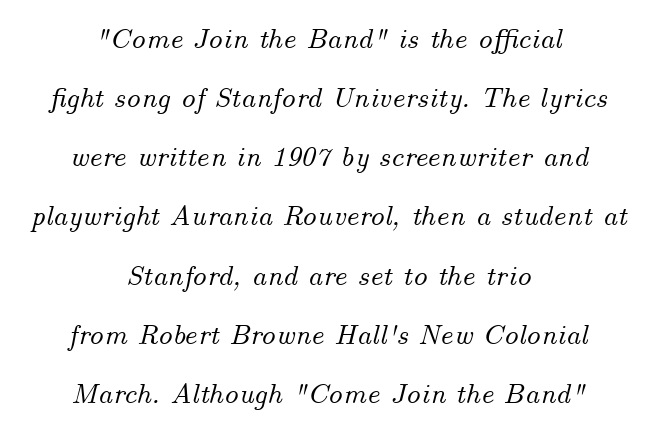
The image shows 29 px text type, italic (leaning right); set centered, loose line spacing (2.04x), normal letter spacing, not underlined; medium stroke contrast and a small x-height.
